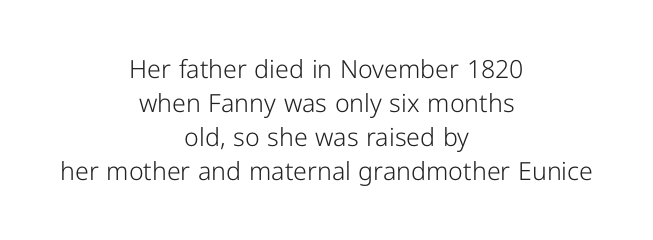
The specimen omits any rule beneath the text block's lines. Is the letter spacing exaggerated? No — it looks like the ordinary default. Stroke mass is kept to a normal reading level or below. This is the regular roman posture of the typeface.
